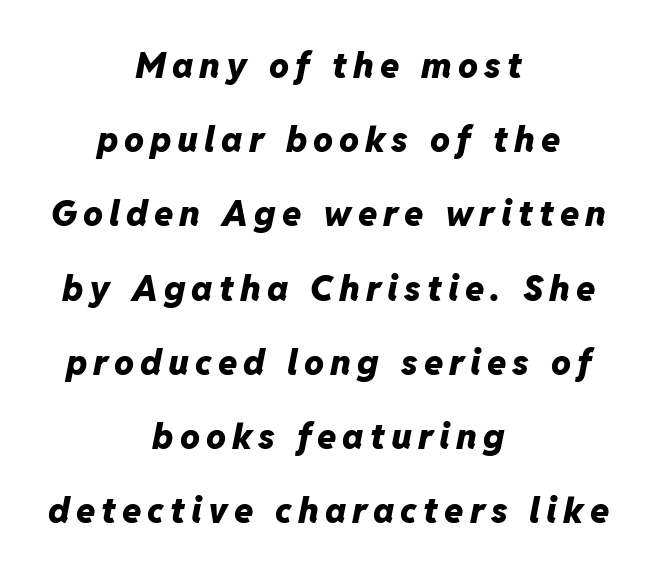
Q: Is the text bold? A: Yes.
Q: Is the text italic (slanted)? A: Yes, it leans right by about 11 degrees.
Q: Is the text underlined? A: No.
Q: How is the paragraph aligned? A: Centered.
Q: Is the spacing between lines tight, normal or loose? A: Loose.
Q: Width (condensed, normal, or wide)? A: Normal.
Q: Stroke contrast? A: Low.
Q: x-height? A: Medium.
Q: Monospaced? A: No.
